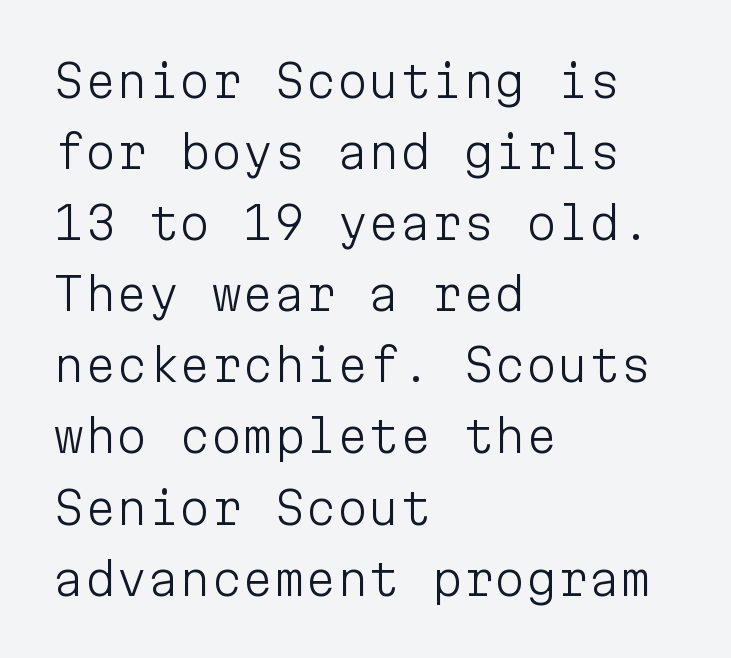
Q: Is the text bold? A: No.
Q: Is the text italic (slanted)? A: No, it is upright.
Q: Is the typeface a serif or a sans-serif typeface? A: Sans-serif.
Q: Is the text underlined? A: No.
Q: How is the paragraph aligned? A: Left-aligned.
Q: Is the spacing between letters normal or unusually wide? A: Normal.
Q: Is the spacing between lines tight, normal or loose? A: Normal.
Q: Width (condensed, normal, or wide)? A: Normal.
Q: Stroke contrast? A: Low.
Q: x-height? A: Medium.
Q: Monospaced? A: Yes.
